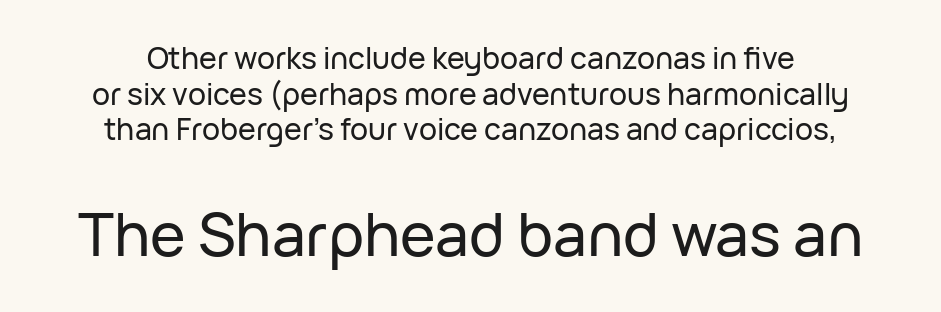
{"serif": "no", "italic": "no", "width": "normal", "stroke_contrast": "low", "x_height": "medium", "monospaced": "no", "underline": "no", "align": "center", "line_spacing_ratio": 1.19, "letter_spacing": "normal", "letter_spacing_em": 0.0, "larger_block": "second", "size_ratio": 2.0, "glyph_px": 60}
